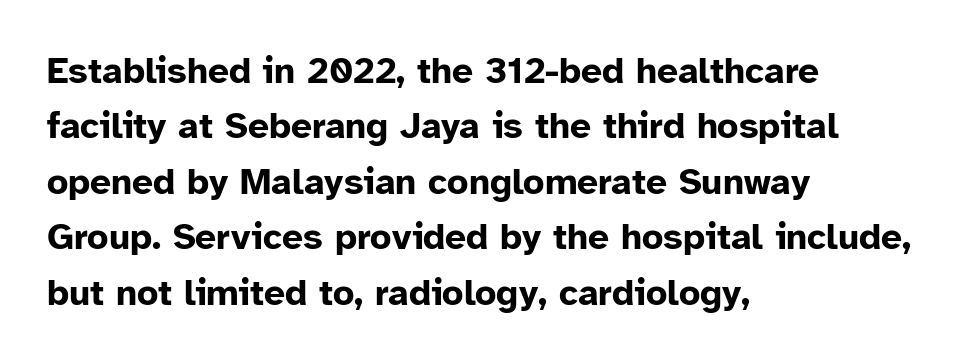
The type sits square on the baseline with zero lean. Here the designer chose a conventional face with non-uniform glyph widths. A student would call this left alignment; a typographer would say flush left, rag right. Each letter's strokes conclude bluntly, with no projecting serifs.
